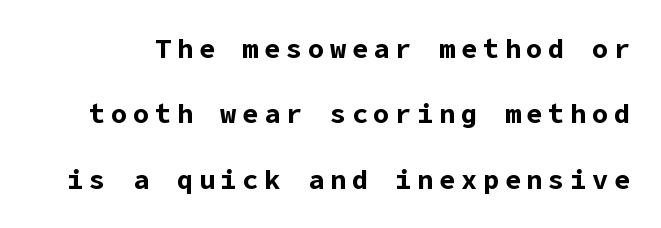
The axis of the letterforms is exactly vertical. There is plenty of visible air inserted between adjacent glyphs. This is heavy type, rendered in bold. Clear beneath every line of the passage.
